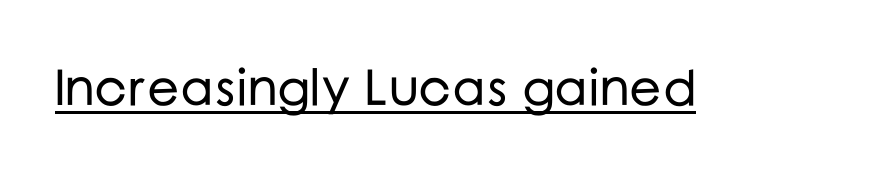
These lines are composed in type without serifs. Ordinary non-slanted type is in use. This sample has the flowing, uneven cadence of proportional lettering. Words appear dense and cohesive because spacing is normal. Students, observe the line beneath the letters — that is underlining.
